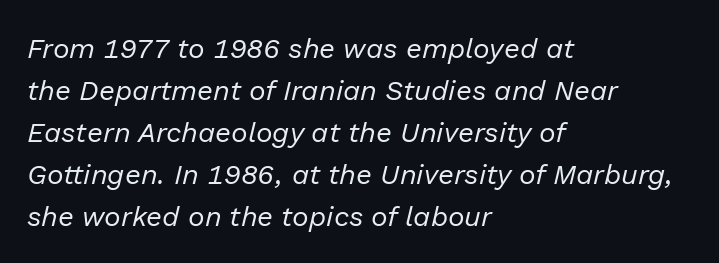
Q: Is the text bold? A: No.
Q: Is the text italic (slanted)? A: Yes, it leans right by about 13 degrees.
Q: Is the text underlined? A: No.
Q: How is the paragraph aligned? A: Left-aligned.
Q: Is the spacing between letters normal or unusually wide? A: Normal.
Q: Is the spacing between lines tight, normal or loose? A: Normal.
Q: Width (condensed, normal, or wide)? A: Normal.
Q: Stroke contrast? A: Low.
Q: x-height? A: Medium.
Q: Monospaced? A: No.
